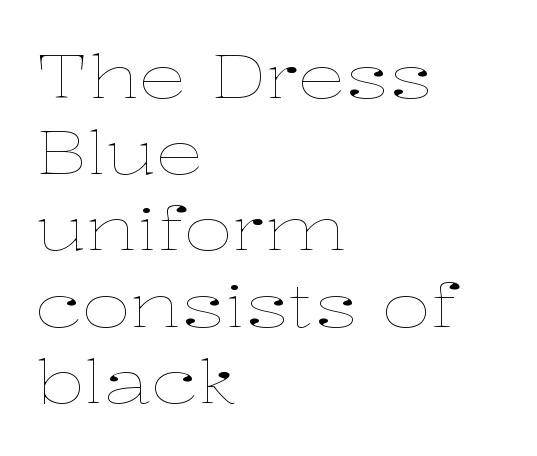
{"italic": "no", "bold": "no", "weight": "thin", "width": "wide", "stroke_contrast": "low", "x_height": "medium", "monospaced": "no", "underline": "no", "align": "left", "line_spacing": "normal", "line_spacing_ratio": 1.27, "letter_spacing": "normal", "letter_spacing_em": 0.0, "glyph_px": 60}
